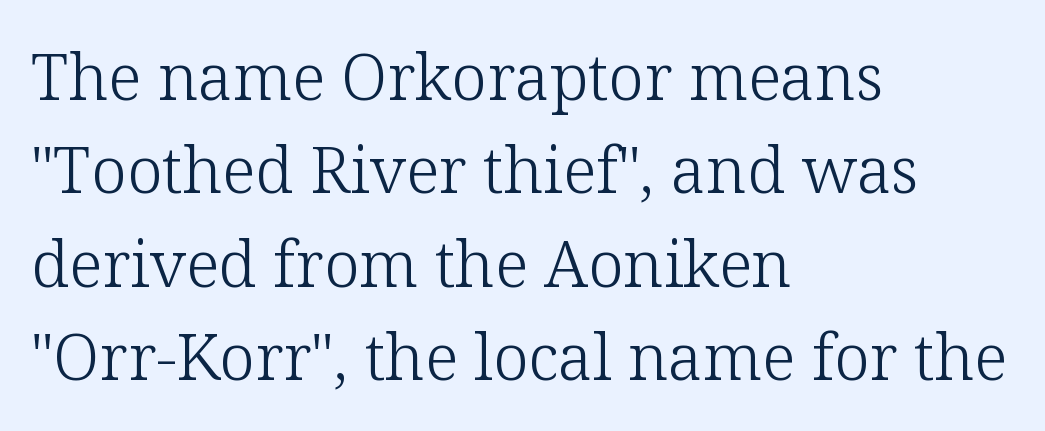
Horizontal bands of white between lines are of average thickness. The baseline area is clear. The type is set solid horizontally, with unmodified tracking. Each letter keeps its own natural width here, so spacing adapts to shape. Typographically, this falls in the serif category.
